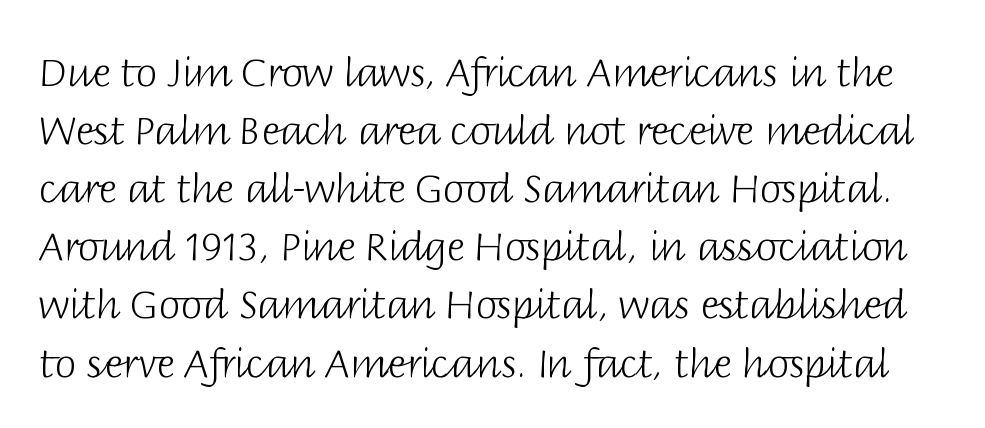
{"serif": "no", "italic": "no", "bold": "no", "weight": "light", "width": "normal", "stroke_contrast": "low", "x_height": "large", "monospaced": "no", "underline": "no", "line_spacing": "normal", "line_spacing_ratio": 1.49, "letter_spacing": "normal", "letter_spacing_em": 0.0, "glyph_px": 39}
